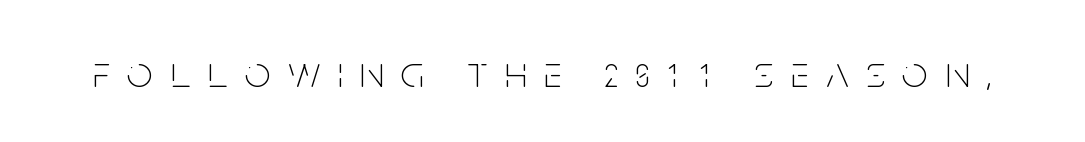
The characters display no serif detailing; their extremities are plain. Style check: upright. Here the designer chose a conventional face with non-uniform glyph widths. Heft: none added — not bold. Display-style spreading of the glyphs; the letterfit is very open. The words here are not underlined.
